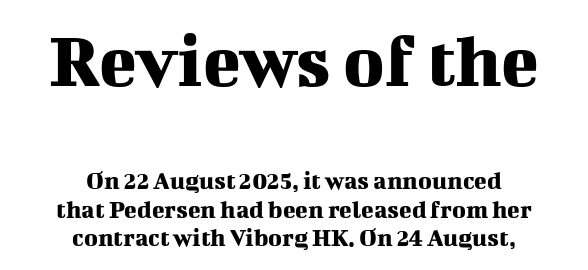
Each letter keeps its own natural width here, so spacing adapts to shape. Rendered with straight, roman letterforms. Quick note: underline off. Of the two passages, the one on top uses the larger point size. Successive baselines arrive quickly, one right under another.
